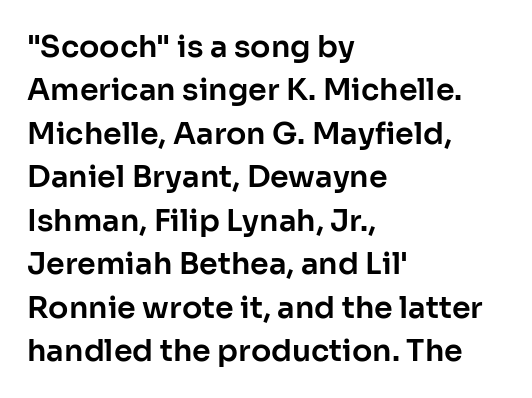
Q: Is the text italic (slanted)? A: No, it is upright.
Q: Is the typeface a serif or a sans-serif typeface? A: Sans-serif.
Q: Is the text underlined? A: No.
Q: How is the paragraph aligned? A: Left-aligned.
Q: Is the spacing between letters normal or unusually wide? A: Normal.
Q: Is the spacing between lines tight, normal or loose? A: Normal.
Q: Width (condensed, normal, or wide)? A: Normal.
Q: Stroke contrast? A: Low.
Q: x-height? A: Medium.
Q: Monospaced? A: No.
